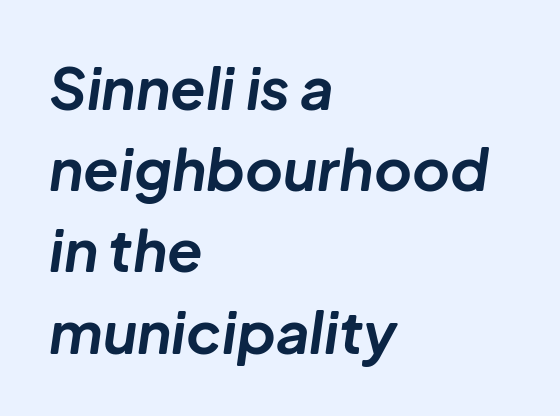
{"italic": "yes", "lean": "right", "slant_degrees": 8, "bold": "yes", "weight": "bold", "width": "normal", "stroke_contrast": "low", "x_height": "medium", "monospaced": "no", "underline": "no", "align": "left", "line_spacing": "normal", "line_spacing_ratio": 1.4, "letter_spacing": "normal", "letter_spacing_em": 0.0, "glyph_px": 58}
